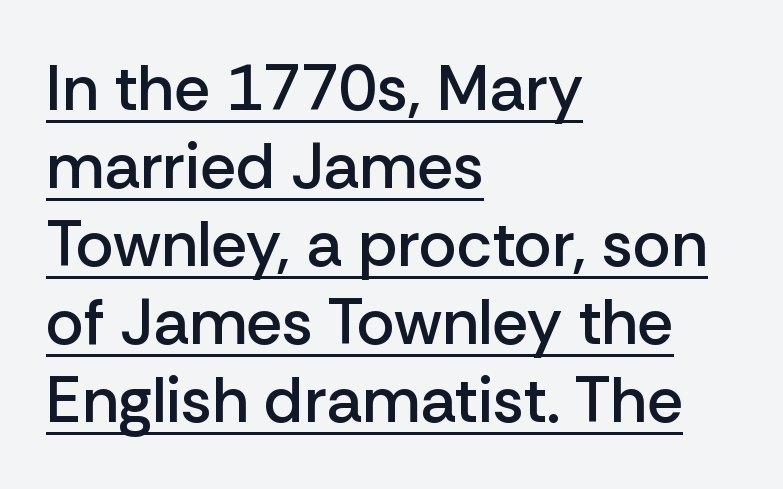
Q: Is the text bold? A: Semi-bold.
Q: Is the text italic (slanted)? A: No, it is upright.
Q: Is the typeface a serif or a sans-serif typeface? A: Sans-serif.
Q: Is the text underlined? A: Yes.
Q: How is the paragraph aligned? A: Left-aligned.
Q: Is the spacing between letters normal or unusually wide? A: Normal.
Q: Width (condensed, normal, or wide)? A: Normal.
Q: Stroke contrast? A: Low.
Q: x-height? A: Medium.
Q: Monospaced? A: No.
